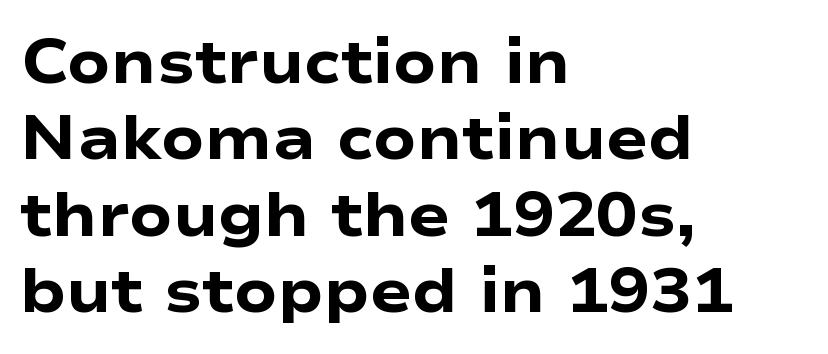
The image shows 62 px heavy, wide sans-serif type, upright; set left-aligned, line spacing 1.23x, normal letter spacing, not underlined; low stroke contrast and a medium x-height.
